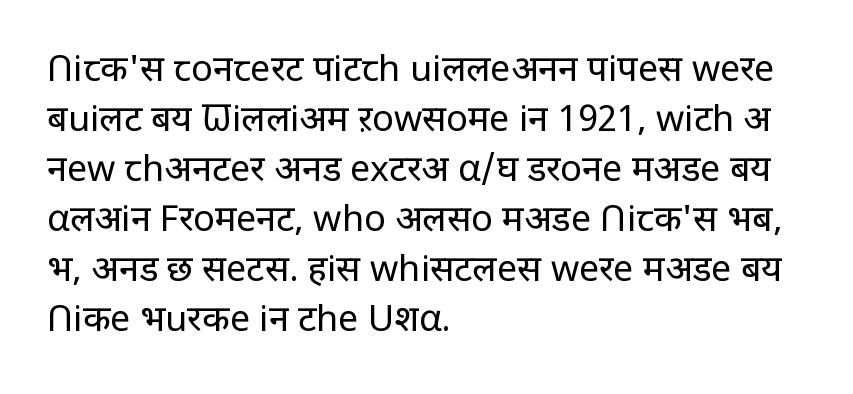
Tall strokes in this sample are plumb rather than angled. The ragged edge is on the right, which tells us the setting is flush left. Students, note that the glyphs here touch the page at normal intervals. Proportional: the letters do not fall into vertical columns. The lines sit at an ordinary, default distance from one another.
